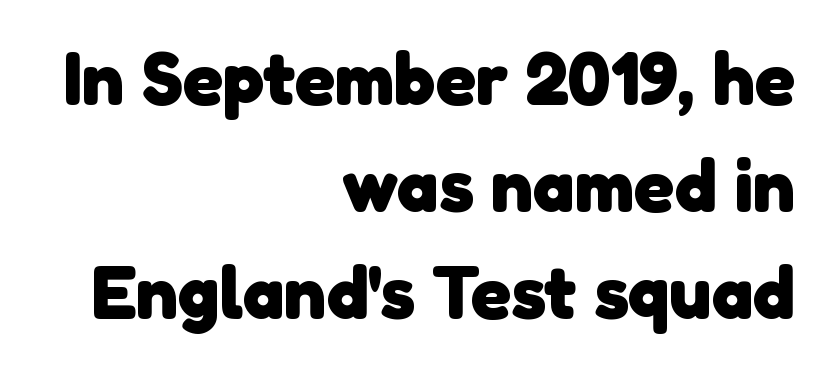
Q: Is the text bold? A: Yes.
Q: Is the typeface a serif or a sans-serif typeface? A: Sans-serif.
Q: Is the text underlined? A: No.
Q: How is the paragraph aligned? A: Right-aligned.
Q: Is the spacing between letters normal or unusually wide? A: Normal.
Q: Is the spacing between lines tight, normal or loose? A: Normal.
Q: Width (condensed, normal, or wide)? A: Normal.
Q: Stroke contrast? A: Low.
Q: x-height? A: Medium.
Q: Monospaced? A: No.
